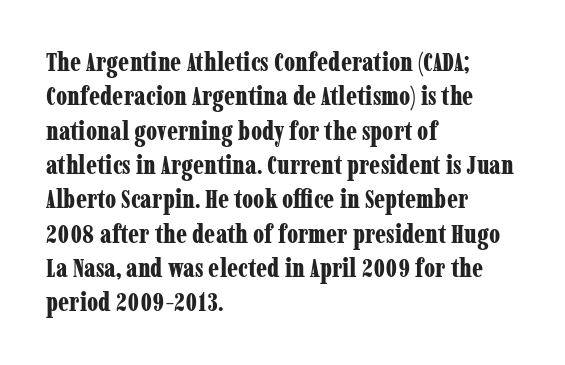
Words appear dense and cohesive because spacing is normal. Typeset ragged right — the left edge is the straight one. This sample keeps an unexceptional amount of space between lines. A clean baseline with only descenders dipping below it. Notice how thick the strokes are: this is what a full bold looks like. This is the regular roman posture of the typeface.
